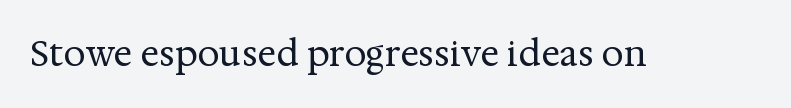
Q: Is the text bold? A: No.
Q: Is the text italic (slanted)? A: No, it is upright.
Q: Is the typeface a serif or a sans-serif typeface? A: Serif.
Q: Is the text underlined? A: No.
Q: Is the spacing between letters normal or unusually wide? A: Normal.
Q: Width (condensed, normal, or wide)? A: Normal.
Q: Stroke contrast? A: Medium.
Q: x-height? A: Medium.
Q: Monospaced? A: No.
